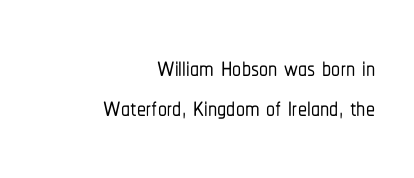
The text was rendered using a sans face with plain stroke endings. This is roman type, the default non-slanted kind. The gap between lines stays unmarked. All the whitespace from short lines collects on the left.
